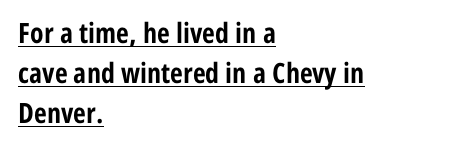
The image shows 28 px bold, condensed sans-serif type, upright; set left-aligned, normal line spacing (1.43x), normal letter spacing, underlined; low stroke contrast and a medium x-height.
